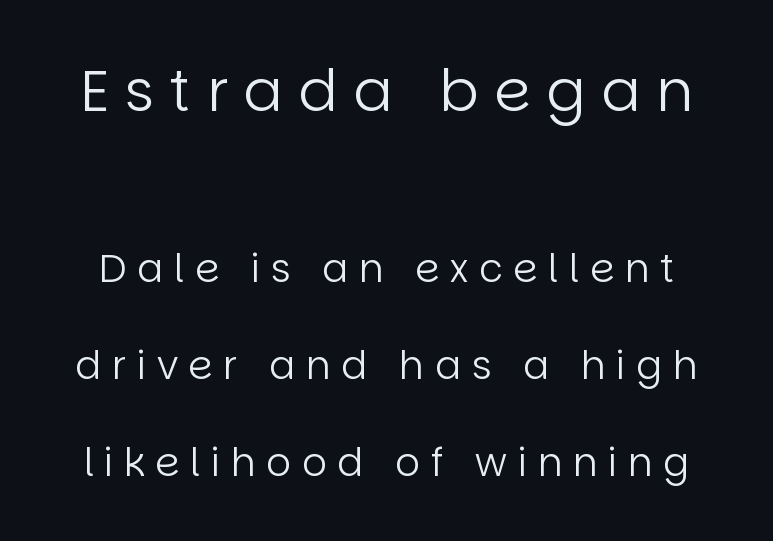
{"serif": "no", "italic": "no", "bold": "no", "weight": "regular", "width": "normal", "stroke_contrast": "low", "x_height": "large", "monospaced": "no", "underline": "no", "line_spacing": "loose", "line_spacing_ratio": 2.49, "letter_spacing": "wide", "letter_spacing_em": 0.27, "larger_block": "first", "size_ratio": 1.49, "glyph_px": 58}
